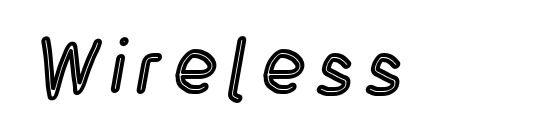
The image shows 79 px condensed type; set not underlined; a large x-height.
